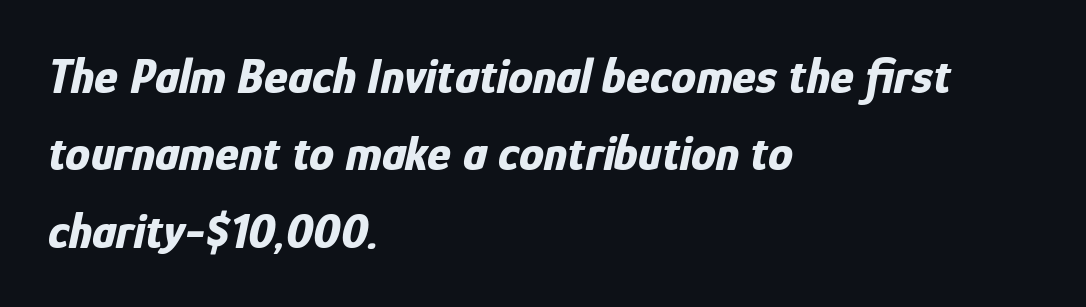
Q: Is the text bold? A: Yes.
Q: Is the text italic (slanted)? A: Yes, it leans right by about 12 degrees.
Q: Is the text underlined? A: No.
Q: How is the paragraph aligned? A: Left-aligned.
Q: Is the spacing between letters normal or unusually wide? A: Normal.
Q: Is the spacing between lines tight, normal or loose? A: Normal.
Q: Width (condensed, normal, or wide)? A: Condensed.
Q: Stroke contrast? A: Low.
Q: x-height? A: Medium.
Q: Monospaced? A: No.
